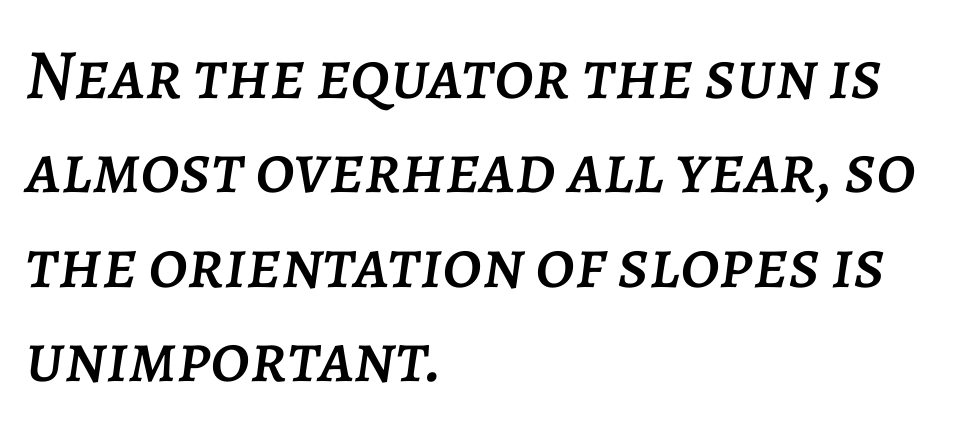
The image shows 71 px text type, italic (leaning right); set left-aligned, normal line spacing (1.33x), normal letter spacing, not underlined; low stroke contrast and a large x-height.
